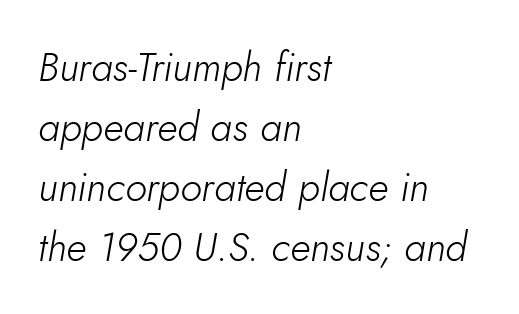
{"italic": "yes", "lean": "right", "slant_degrees": 10, "bold": "no", "weight": "light", "width": "normal", "stroke_contrast": "low", "x_height": "small", "monospaced": "no", "underline": "no", "align": "left", "line_spacing": "normal", "line_spacing_ratio": 1.5, "letter_spacing": "normal", "letter_spacing_em": 0.0, "glyph_px": 40}
